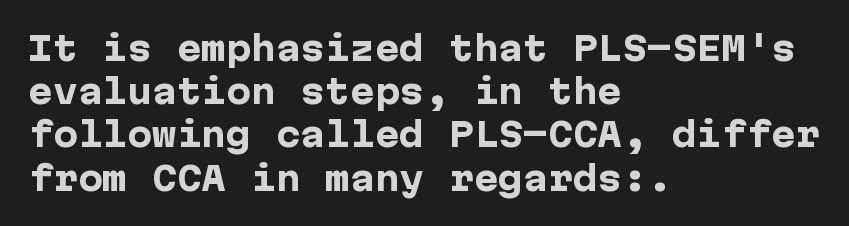
The image shows 33 px heavy sans-serif type, upright; set left-aligned, normal line spacing (1.31x), normal letter spacing, not underlined; low stroke contrast and a medium x-height.
